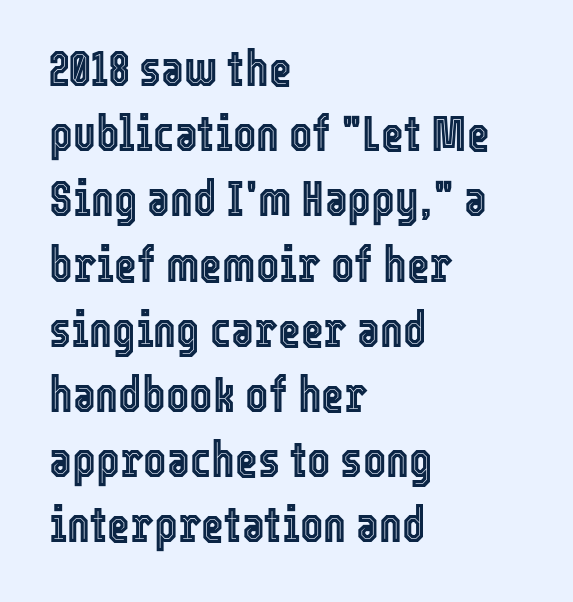
Q: Is the text italic (slanted)? A: No, it is upright.
Q: Is the text underlined? A: No.
Q: How is the paragraph aligned? A: Left-aligned.
Q: Is the spacing between letters normal or unusually wide? A: Normal.
Q: Is the spacing between lines tight, normal or loose? A: Normal.
Q: Width (condensed, normal, or wide)? A: Condensed.
Q: x-height? A: Medium.
Q: Monospaced? A: No.
